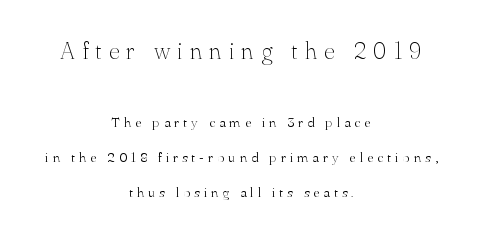
The image shows 24 px text type, upright; set centered, loose line spacing (2.47x), unusually wide letter spacing (+0.29 em), not underlined; the first (top) block is 1.71x larger.
